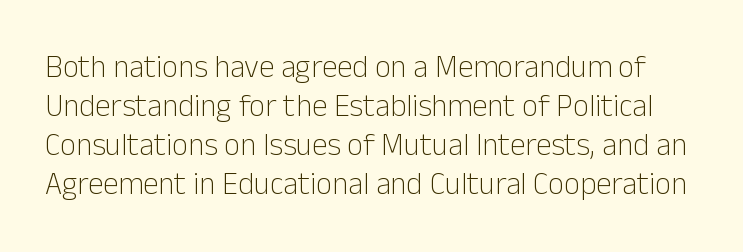
{"serif": "no", "italic": "no", "bold": "no", "weight": "light", "width": "normal", "stroke_contrast": "low", "x_height": "medium", "monospaced": "no", "underline": "no", "line_spacing": "normal", "line_spacing_ratio": 1.26, "letter_spacing": "normal", "letter_spacing_em": 0.0, "glyph_px": 31}
